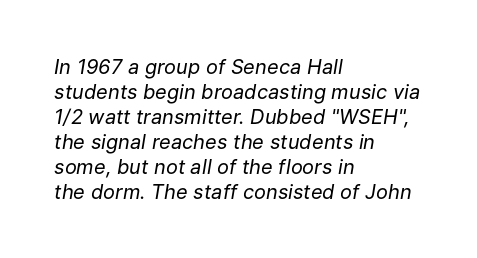
Q: Is the text bold? A: No.
Q: Is the text italic (slanted)? A: Yes, it leans right by about 9 degrees.
Q: Is the text underlined? A: No.
Q: How is the paragraph aligned? A: Left-aligned.
Q: Is the spacing between letters normal or unusually wide? A: Normal.
Q: Is the spacing between lines tight, normal or loose? A: Normal.
